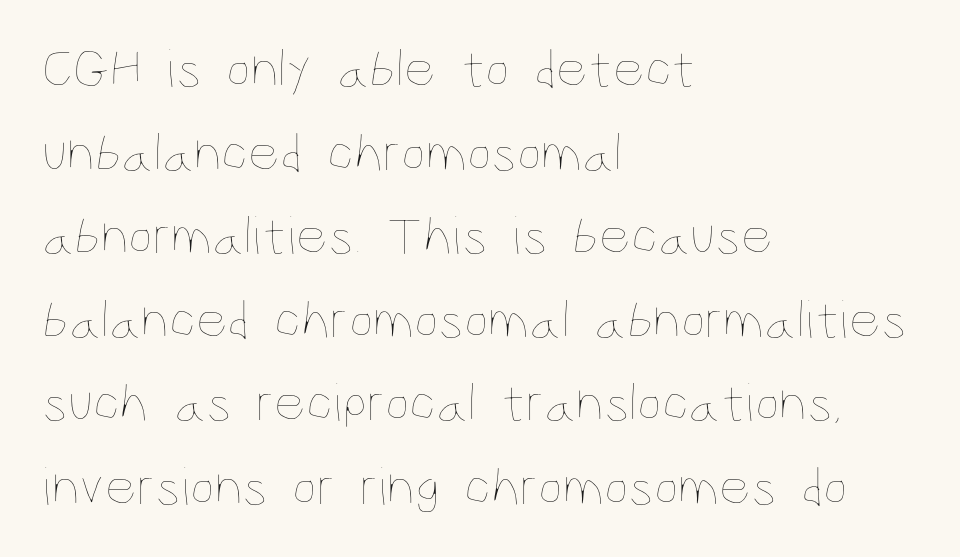
Q: Is the text bold? A: No.
Q: Is the text italic (slanted)? A: No, it is upright.
Q: Is the text underlined? A: No.
Q: How is the paragraph aligned? A: Left-aligned.
Q: Is the spacing between letters normal or unusually wide? A: Normal.
Q: Is the spacing between lines tight, normal or loose? A: Normal.
Q: Width (condensed, normal, or wide)? A: Condensed.
Q: Stroke contrast? A: Low.
Q: x-height? A: Large.
Q: Monospaced? A: No.
